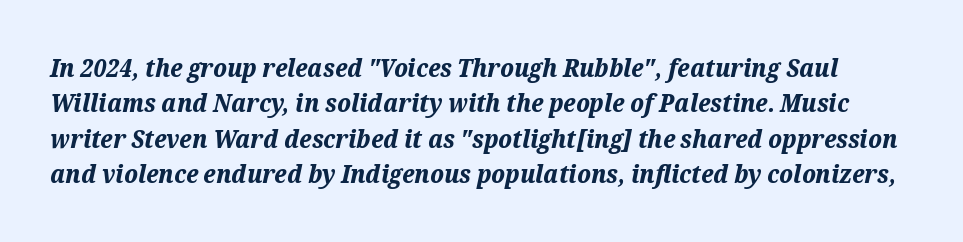
{"italic": "yes", "lean": "right", "slant_degrees": 12, "bold": "yes", "underline": "no", "line_spacing": "normal", "line_spacing_ratio": 1.42, "letter_spacing": "normal", "letter_spacing_em": 0.0, "glyph_px": 25}
